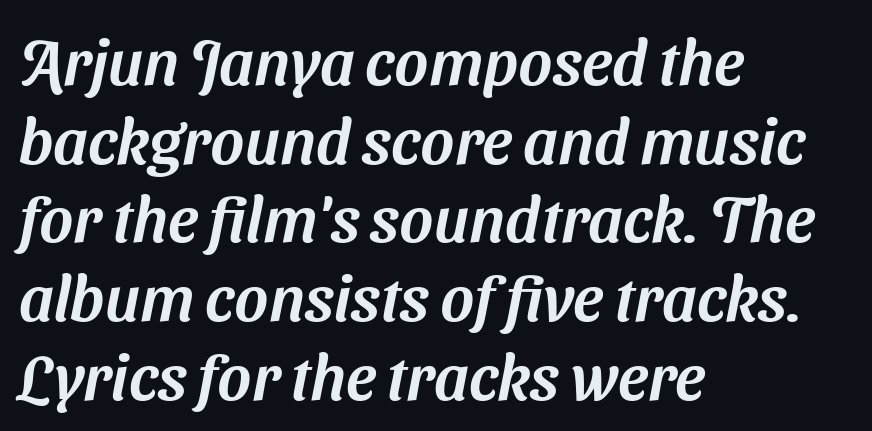
The image shows 64 px sans-serif type; set left-aligned, line spacing 1.23x, normal letter spacing, not underlined; medium stroke contrast and a medium x-height.
